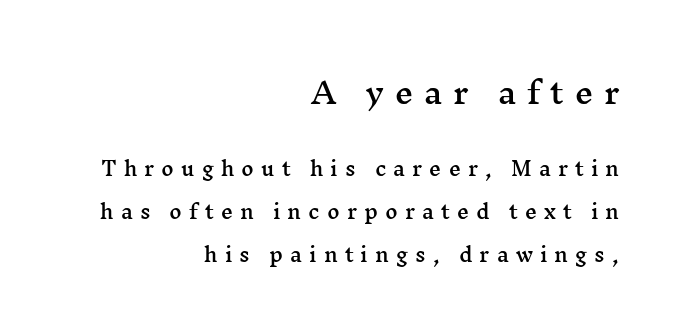
Q: Is the text italic (slanted)? A: No, it is upright.
Q: Is the typeface a serif or a sans-serif typeface? A: Serif.
Q: Is the text underlined? A: No.
Q: How is the paragraph aligned? A: Right-aligned.
Q: Is the spacing between letters normal or unusually wide? A: Unusually wide.
Q: Is the spacing between lines tight, normal or loose? A: Loose.
Q: Which block of text is set in a larger size, the first (top) or the second (bottom)? A: The first (top) one.
Q: Width (condensed, normal, or wide)? A: Wide.
Q: Stroke contrast? A: Medium.
Q: x-height? A: Medium.
Q: Monospaced? A: No.
